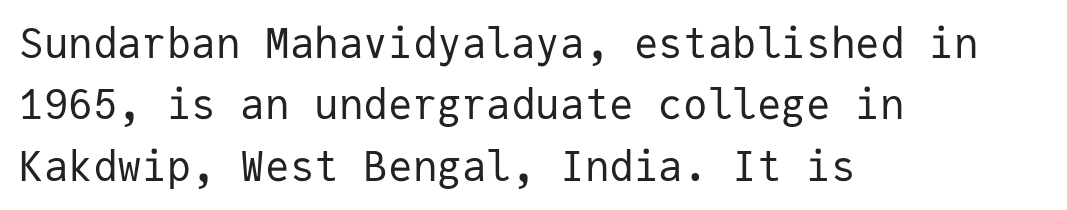
Q: Is the text bold? A: No.
Q: Is the text italic (slanted)? A: No, it is upright.
Q: Is the typeface a serif or a sans-serif typeface? A: Sans-serif.
Q: Is the text underlined? A: No.
Q: How is the paragraph aligned? A: Left-aligned.
Q: Is the spacing between letters normal or unusually wide? A: Normal.
Q: Is the spacing between lines tight, normal or loose? A: Normal.
Q: Width (condensed, normal, or wide)? A: Normal.
Q: Stroke contrast? A: Low.
Q: x-height? A: Medium.
Q: Monospaced? A: Yes.
